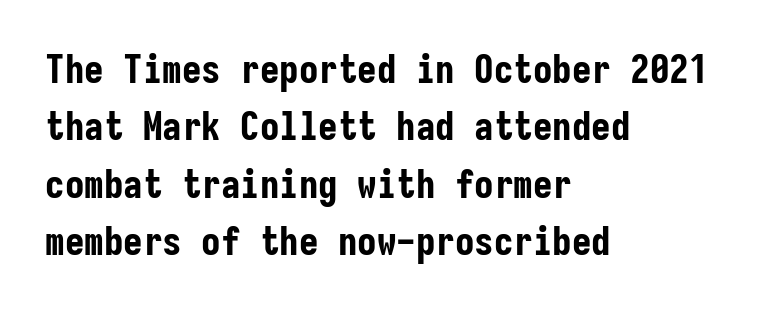
Regarding leading, the lines here are spaced in the standard way. This rendering uses left alignment, leaving the right contour irregular. No extra tracking has been applied to these lines. The typesetting leans heavy: a genuine bold.
